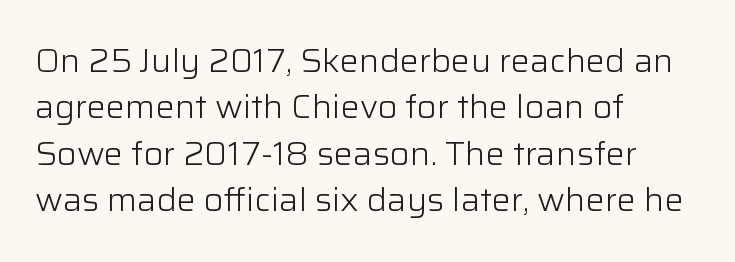
Vertical spacing — default. Each word holds together tightly as a unit, with standard inter-letter gaps. These lines are rendered in a variable-pitch font. Which margin do the lines hug? The left one — the right edge is uneven. Ink coverage per letter is moderate at most.
